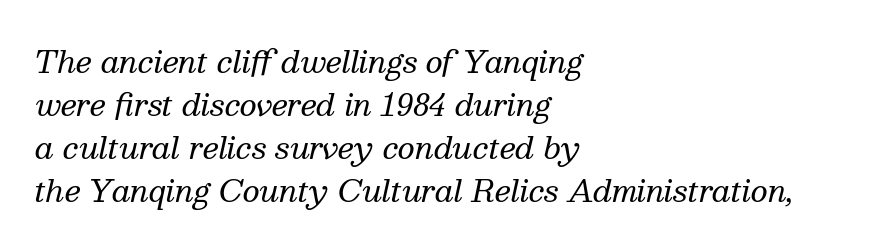
The image shows 30 px regular-weight serif type, italic (leaning right); set left-aligned, normal line spacing (1.43x), normal letter spacing, not underlined; medium stroke contrast and a medium x-height.
